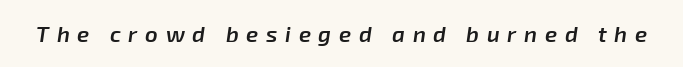
Q: Is the text bold? A: Semi-bold.
Q: Is the text italic (slanted)? A: Yes, it leans right by about 8 degrees.
Q: Is the text underlined? A: No.
Q: Is the spacing between letters normal or unusually wide? A: Unusually wide.
